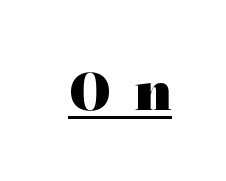
The image shows 52 px heavy, wide serif type, upright; set unusually wide letter spacing (+0.46 em), underlined; medium stroke contrast and a medium x-height.
